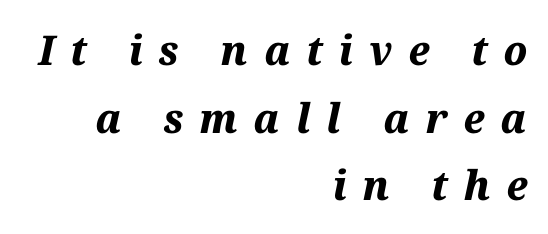
The image shows 41 px bold type, italic (leaning right); set right-aligned, normal line spacing (1.65x), unusually wide letter spacing (+0.39 em), not underlined; medium stroke contrast and a medium x-height.
